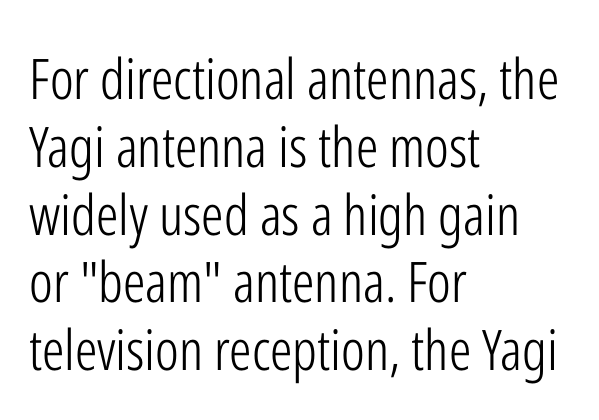
{"serif": "no", "italic": "no", "bold": "no", "weight": "light", "width": "condensed", "stroke_contrast": "low", "x_height": "medium", "monospaced": "no", "underline": "no", "align": "left", "line_spacing_ratio": 1.21, "letter_spacing": "normal", "letter_spacing_em": 0.0, "glyph_px": 56}
